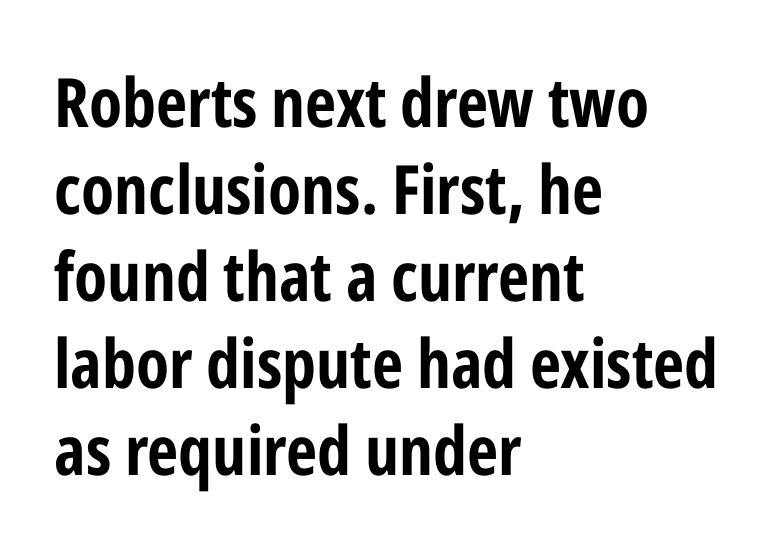
A typesetter would call this proportional, since set widths differ per character. Rendered with straight, roman letterforms. Stroke thickness is high; the sample reads as a true bold. Normally led — the rows are evenly, conventionally spaced.
